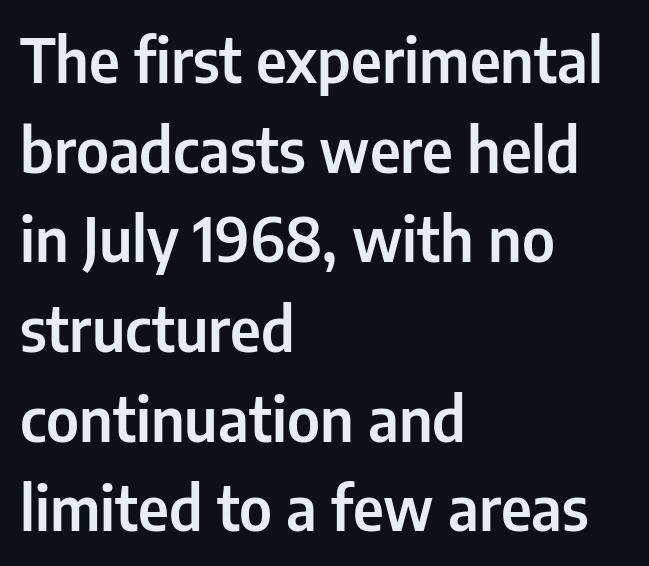
Standard letterfit; no display-style spreading of the glyphs. Has an underline been added? It has not. Is this a sans? Yes — the strokes have no serifs. Is this a fixed-width face? No — the glyphs have proportional, varying widths. Does the leading feel generous? No, just average. Italic? Not at all — the glyphs are vertical.
